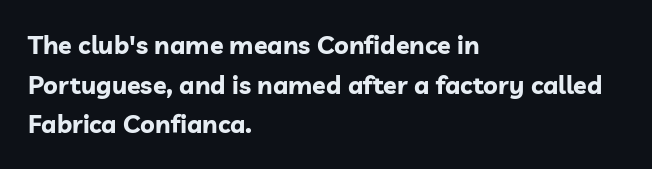
The words here are not underlined. Glyph-to-glyph distance matches everyday printed text. The rows are spaced the way most documents space them. The lettering holds an erect, upright posture throughout. Heavy-handed strokes throughout: this text is bold. Which margin do the lines hug? The left one — the right edge is uneven.
